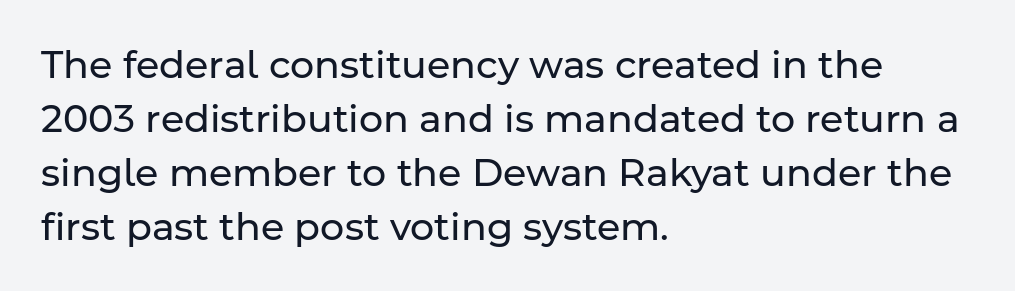
The image shows 38 px regular-weight sans-serif type, upright; set left-aligned, normal line spacing (1.42x), normal letter spacing, not underlined; low stroke contrast and a medium x-height.
